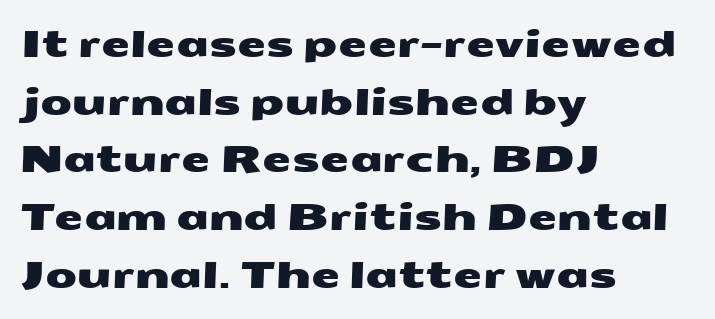
The image shows 37 px wide sans-serif type; set left-aligned, normal line spacing (1.56x), normal letter spacing, not underlined; medium stroke contrast and a medium x-height.
